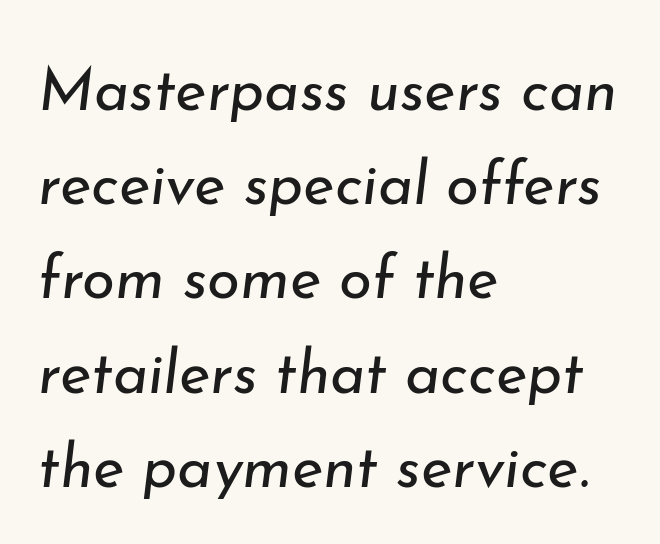
Q: Is the text bold? A: No.
Q: Is the text italic (slanted)? A: Yes, it leans right by about 7 degrees.
Q: Is the text underlined? A: No.
Q: How is the paragraph aligned? A: Left-aligned.
Q: Is the spacing between letters normal or unusually wide? A: Normal.
Q: Is the spacing between lines tight, normal or loose? A: Normal.
Q: Width (condensed, normal, or wide)? A: Normal.
Q: Stroke contrast? A: Low.
Q: x-height? A: Small.
Q: Monospaced? A: No.
